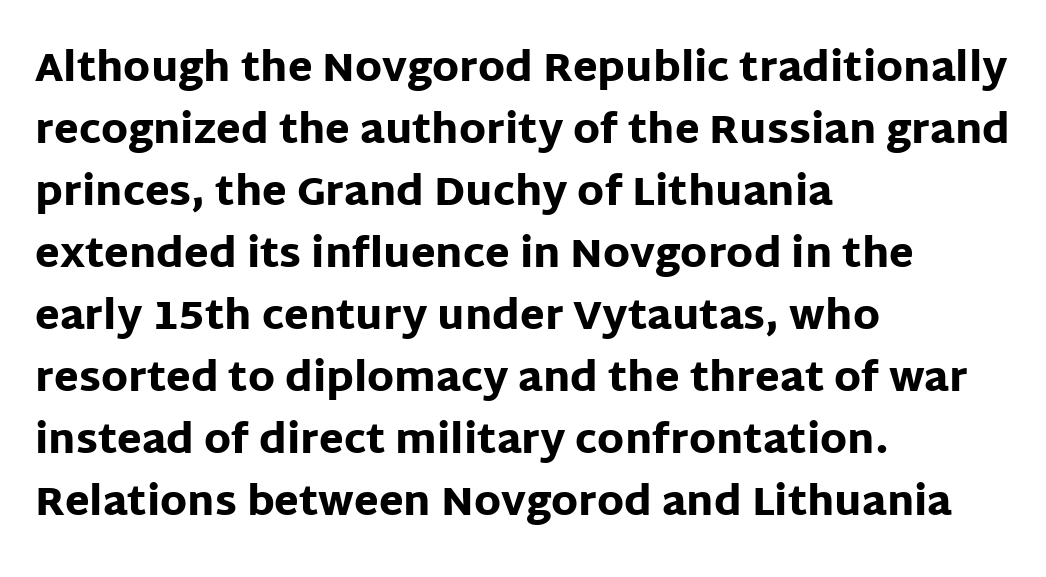
This rendering features lettering with no underline. Set as a true bold cut, around the 700 mark. A typesetter would call this zero additional tracking. All the whitespace from short lines collects on the right.
